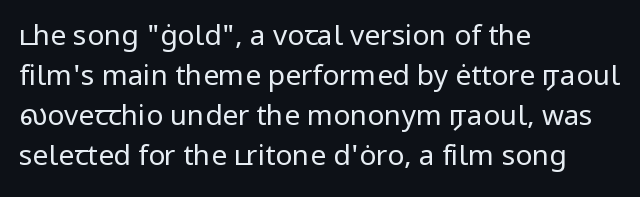
{"serif": "no", "italic": "no", "bold": "no", "weight": "regular", "width": "normal", "stroke_contrast": "low", "x_height": "medium", "monospaced": "no", "underline": "no", "align": "left", "line_spacing": "normal", "line_spacing_ratio": 1.43, "letter_spacing": "normal", "letter_spacing_em": 0.0, "glyph_px": 28}
